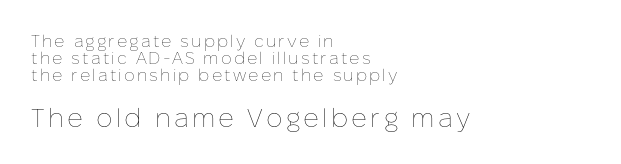
{"italic": "no", "bold": "no", "underline": "no", "align": "left", "line_spacing": "tight", "line_spacing_ratio": 1.01, "larger_block": "second", "size_ratio": 1.53, "glyph_px": 26}
